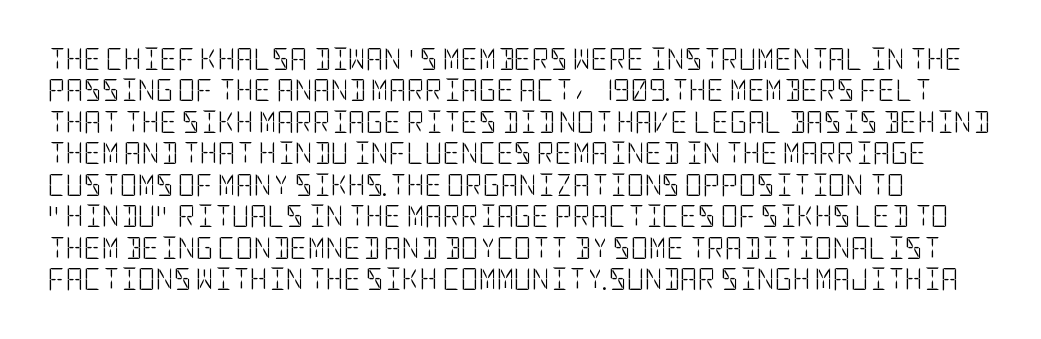
Q: Is the text bold? A: No.
Q: Is the text italic (slanted)? A: No, it is upright.
Q: Is the text underlined? A: No.
Q: Is the spacing between letters normal or unusually wide? A: Normal.
Q: Is the spacing between lines tight, normal or loose? A: Normal.
